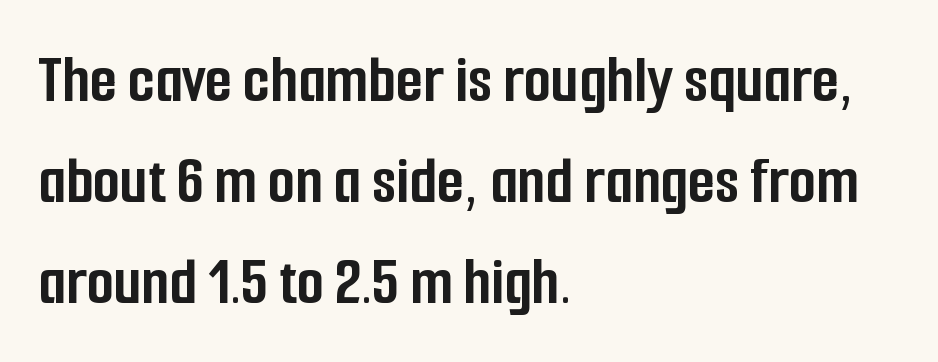
Compared with a centered layout, this one pins lines to the left instead. The designer left line spacing at the default. Stroke thickness is high; the sample reads as a true bold. In terms of posture, this sample is upright.
